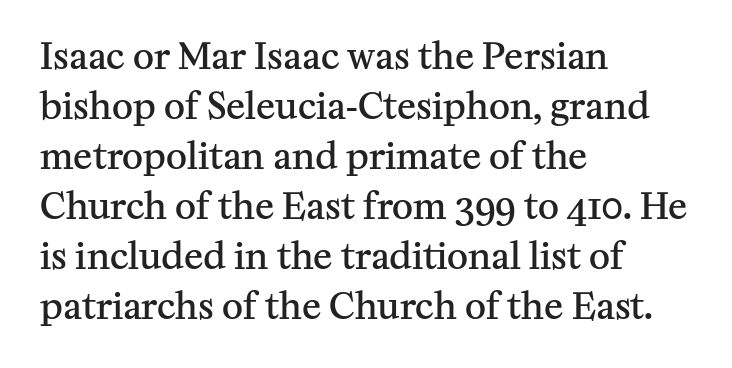
These words are printed semibold, heavier than regular yet not bold. The letters advance in unequal steps, a hallmark of proportional type. The characters display serif detailing at their extremities. Underlining? Definitely not there. How would I describe the line gaps? Plain and ordinary. Every character sits straight up, as roman type does.
